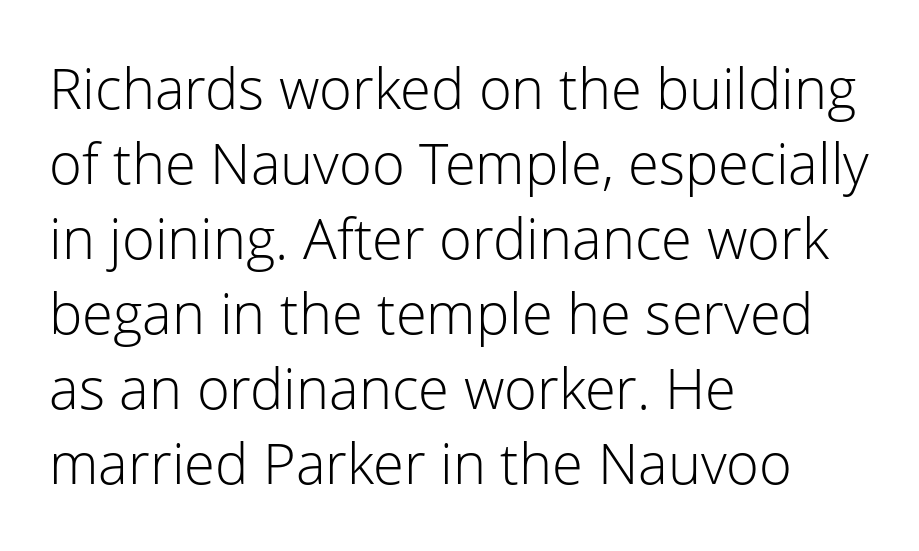
The image shows 56 px light sans-serif type, upright; set left-aligned, normal line spacing (1.34x), normal letter spacing, not underlined; low stroke contrast and a medium x-height.
